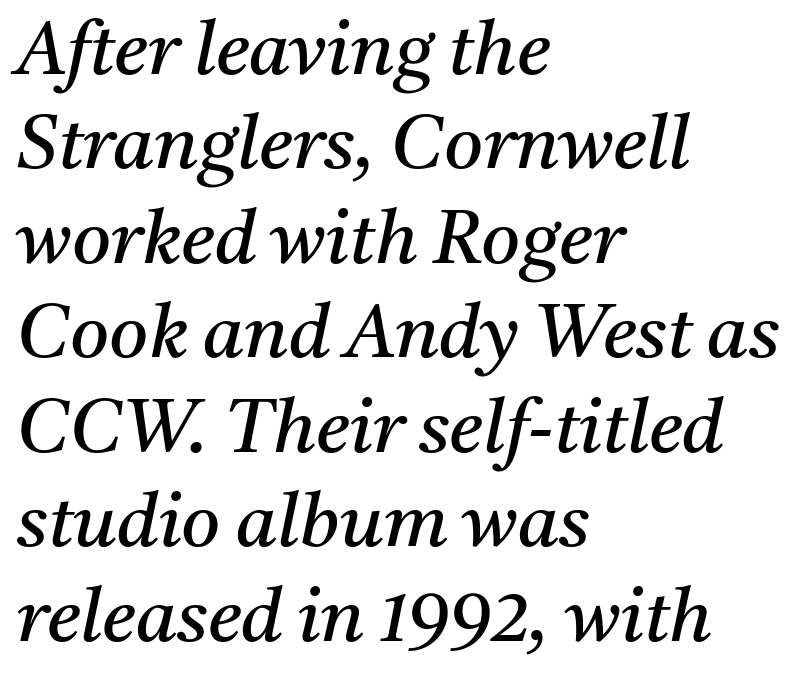
Q: Is the text bold? A: No.
Q: Is the text italic (slanted)? A: Yes, it leans right by about 11 degrees.
Q: Is the typeface a serif or a sans-serif typeface? A: Serif.
Q: Is the text underlined? A: No.
Q: How is the paragraph aligned? A: Left-aligned.
Q: Is the spacing between letters normal or unusually wide? A: Normal.
Q: Is the spacing between lines tight, normal or loose? A: Normal.
Q: Width (condensed, normal, or wide)? A: Normal.
Q: Stroke contrast? A: Medium.
Q: x-height? A: Medium.
Q: Monospaced? A: No.
